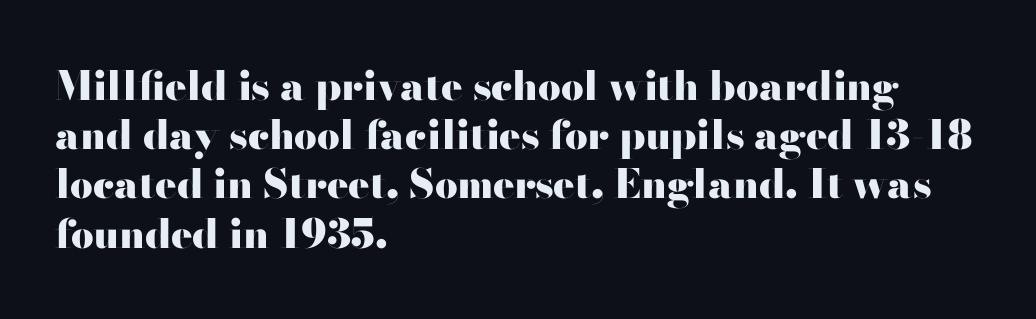
The sample has been set heavy, in full bold. Descenders hang freely into open space. Each letter keeps its own natural width here, so spacing adapts to shape. Each letter's strokes conclude bluntly, with no projecting serifs. Tracking value appears to be zero — textbook default spacing. The typesetter chose a ragged-right arrangement here.
